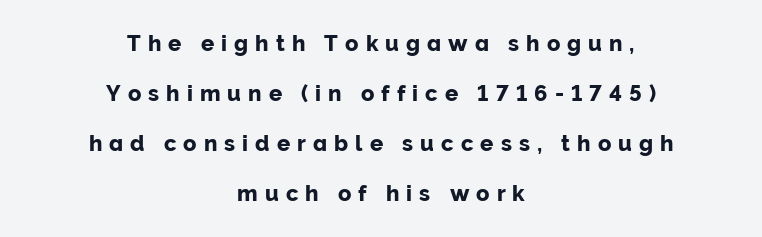
Q: Is the text italic (slanted)? A: No, it is upright.
Q: Is the text underlined? A: No.
Q: How is the paragraph aligned? A: Centered.
Q: Is the spacing between letters normal or unusually wide? A: Unusually wide.
Q: Is the spacing between lines tight, normal or loose? A: Loose.
